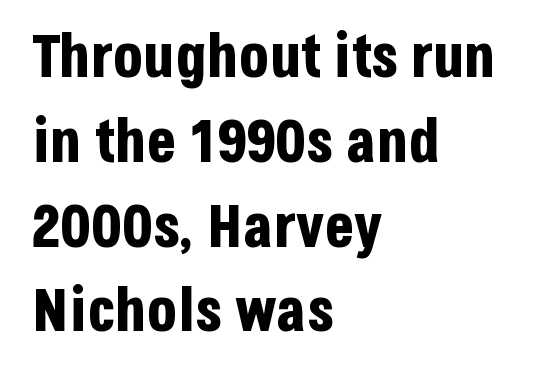
The passage is arranged the way most books set body copy — flush left. The type sits square on the baseline with zero lean. Leading: standard. Words appear dense and cohesive because spacing is normal. Plenty of ink on the page — the face is bold. Is this a sans? Yes — the strokes have no serifs.
